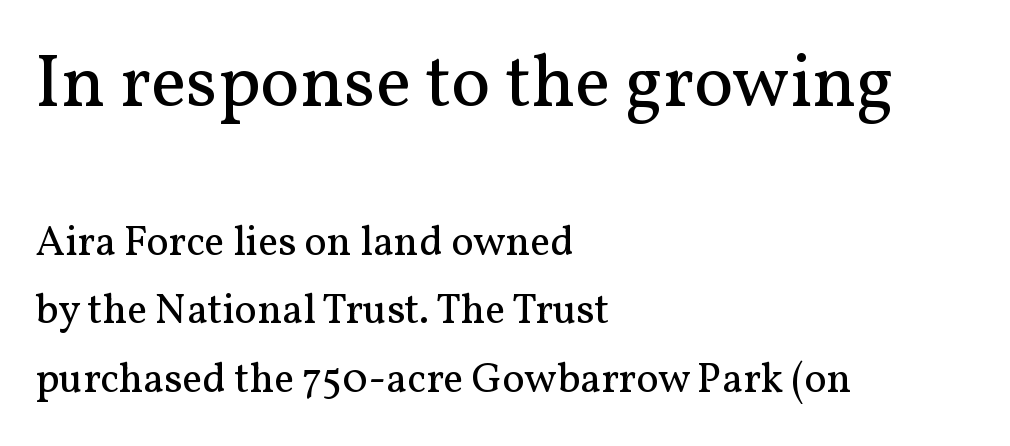
{"serif": "yes", "italic": "no", "bold": "no", "weight": "regular", "width": "normal", "stroke_contrast": "medium", "x_height": "medium", "monospaced": "no", "underline": "no", "align": "left", "line_spacing": "normal", "line_spacing_ratio": 1.63, "letter_spacing": "normal", "letter_spacing_em": 0.0, "larger_block": "first", "size_ratio": 1.76, "glyph_px": 74}
